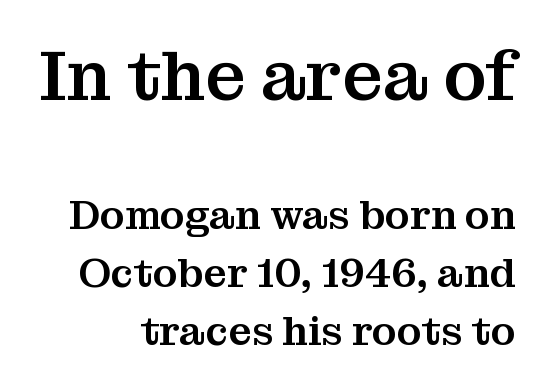
Q: Is the text italic (slanted)? A: No, it is upright.
Q: Is the typeface a serif or a sans-serif typeface? A: Serif.
Q: Is the text underlined? A: No.
Q: Is the spacing between letters normal or unusually wide? A: Normal.
Q: Is the spacing between lines tight, normal or loose? A: Normal.
Q: Which block of text is set in a larger size, the first (top) or the second (bottom)? A: The first (top) one.
Q: Width (condensed, normal, or wide)? A: Normal.
Q: Stroke contrast? A: Medium.
Q: x-height? A: Medium.
Q: Monospaced? A: No.
